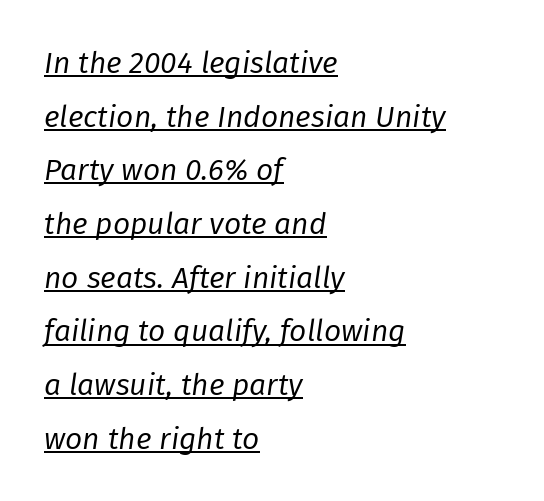
Weight: regular or lighter. Where is the straight margin? On the left. Would a proofreader flag this as italicized? Yes. The rendering uses the underline text-decoration. You could not count columns in this text — the font is proportionally spaced.
